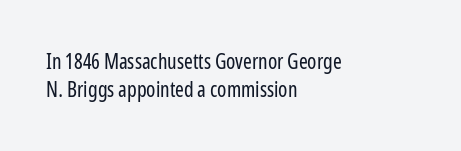
The image shows 21 px text type, upright; set left-aligned, normal line spacing (1.35x), normal letter spacing, not underlined.
